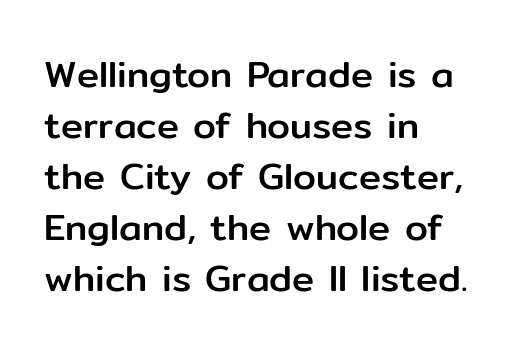
Stroke terminals: plain, sans-serif. Ordinary non-slanted type is in use. Notice how descenders clear the ascenders below comfortably — that's standard leading. Short note: letters normally spaced. Spacing verdict: proportional, widths tailored to each character.
